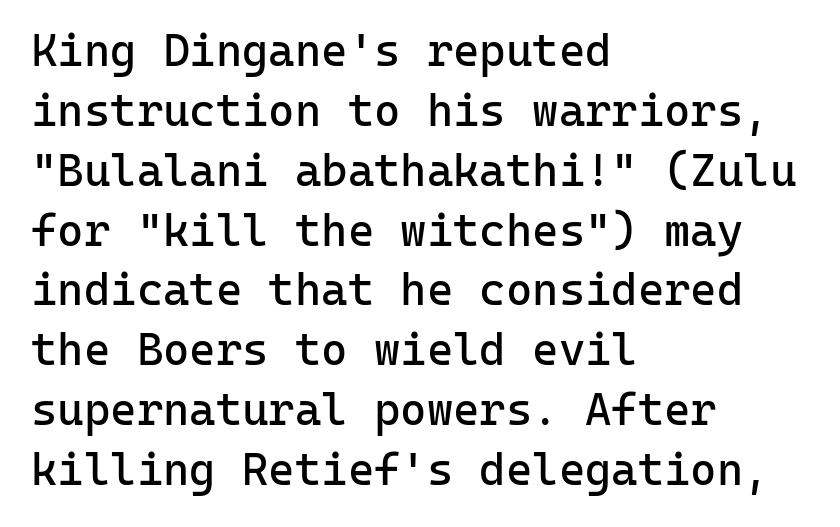
{"serif": "no", "italic": "no", "bold": "no", "weight": "regular", "width": "normal", "stroke_contrast": "low", "x_height": "medium", "monospaced": "yes", "underline": "no", "align": "left", "line_spacing": "normal", "line_spacing_ratio": 1.33, "letter_spacing": "normal", "letter_spacing_em": 0.0, "glyph_px": 45}
